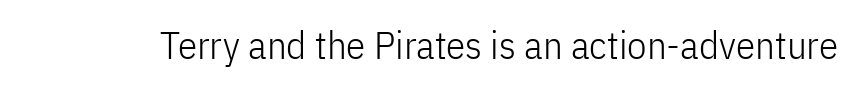
Q: Is the text bold? A: No.
Q: Is the text italic (slanted)? A: No, it is upright.
Q: Is the typeface a serif or a sans-serif typeface? A: Sans-serif.
Q: Is the text underlined? A: No.
Q: Is the spacing between letters normal or unusually wide? A: Normal.
Q: Width (condensed, normal, or wide)? A: Condensed.
Q: Stroke contrast? A: Low.
Q: x-height? A: Medium.
Q: Monospaced? A: No.
